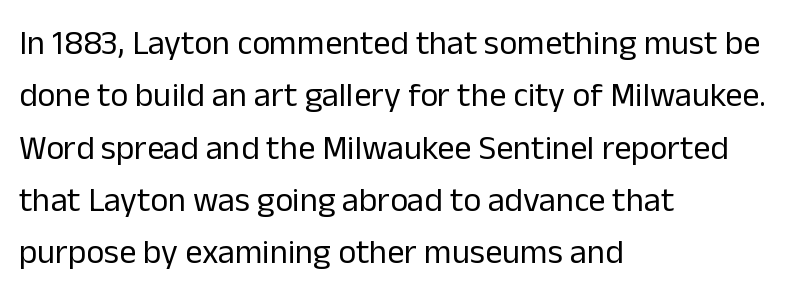
{"serif": "no", "italic": "no", "bold": "no", "weight": "regular", "width": "normal", "stroke_contrast": "low", "x_height": "medium", "monospaced": "no", "underline": "no", "align": "left", "line_spacing": "normal", "line_spacing_ratio": 1.54, "letter_spacing": "normal", "letter_spacing_em": 0.0, "glyph_px": 34}
